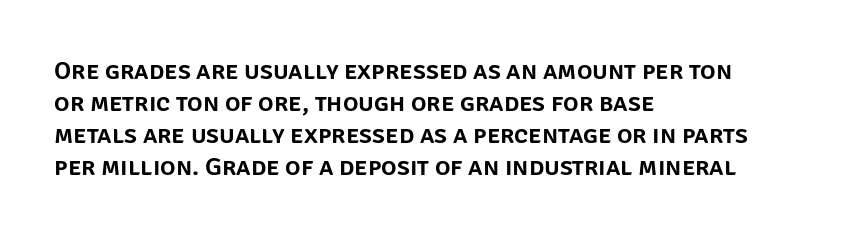
{"italic": "no", "underline": "no", "align": "left", "line_spacing_ratio": 1.23, "letter_spacing": "normal", "letter_spacing_em": 0.0, "glyph_px": 26}
